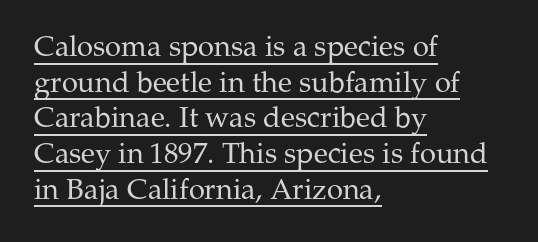
Spacing verdict: proportional, widths tailored to each character. Heaviness? Minimal to ordinary, like unemphasized prose. In terms of letterspacing, this is plain default setting. The text block is weighted toward the left margin, trailing off unevenly rightward.
